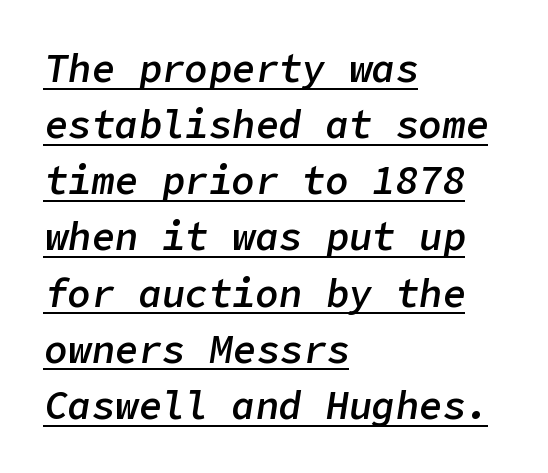
{"italic": "yes", "lean": "right", "slant_degrees": 9, "bold": "semi", "weight": "semibold", "width": "normal", "stroke_contrast": "low", "x_height": "medium", "underline": "yes", "align": "left", "line_spacing": "normal", "line_spacing_ratio": 1.44, "letter_spacing": "normal", "letter_spacing_em": 0.0, "glyph_px": 39}
